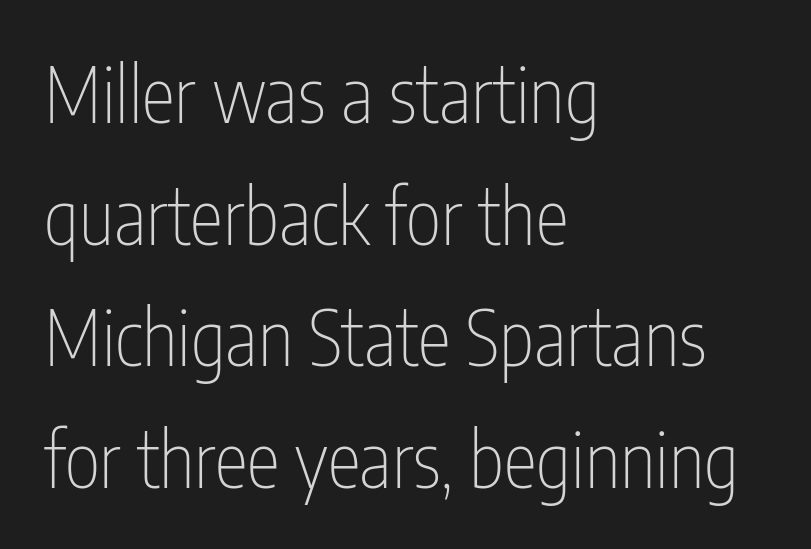
The image shows 76 px thin, condensed sans-serif type, upright; set left-aligned, normal line spacing (1.6x), normal letter spacing, not underlined; low stroke contrast and a medium x-height.
